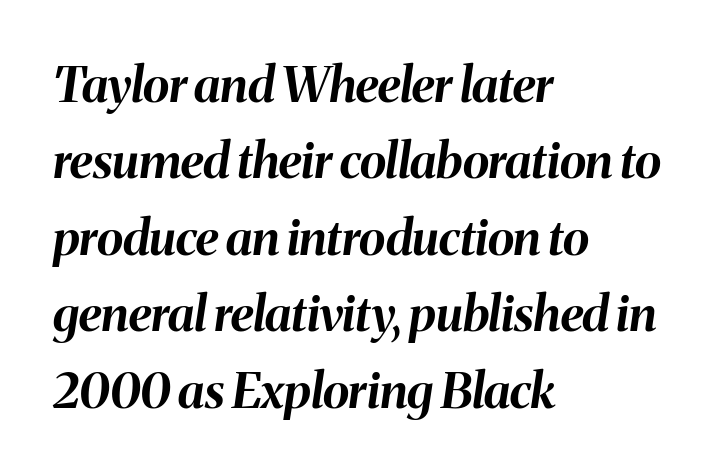
Q: Is the text bold? A: Yes.
Q: Is the text italic (slanted)? A: Yes, it leans right by about 8 degrees.
Q: Is the text underlined? A: No.
Q: How is the paragraph aligned? A: Left-aligned.
Q: Is the spacing between letters normal or unusually wide? A: Normal.
Q: Is the spacing between lines tight, normal or loose? A: Normal.
Q: Width (condensed, normal, or wide)? A: Normal.
Q: Stroke contrast? A: Medium.
Q: x-height? A: Medium.
Q: Monospaced? A: No.
